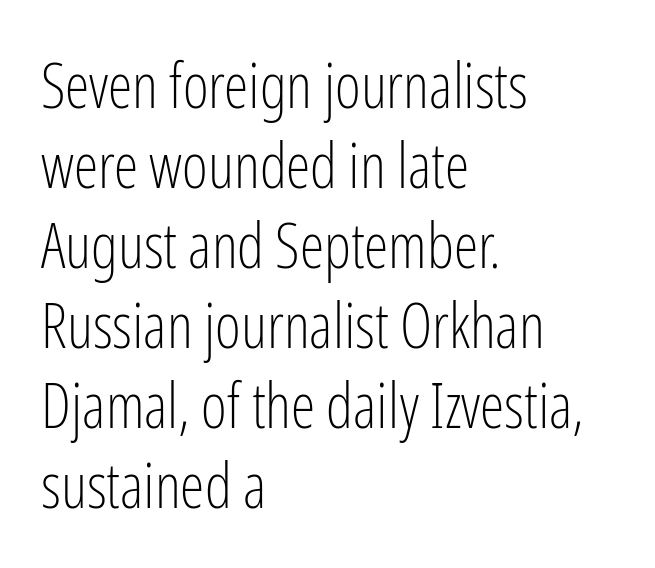
{"serif": "no", "italic": "no", "bold": "no", "weight": "light", "width": "condensed", "stroke_contrast": "low", "x_height": "medium", "monospaced": "no", "underline": "no", "align": "left", "line_spacing": "normal", "line_spacing_ratio": 1.29, "letter_spacing": "normal", "letter_spacing_em": 0.0, "glyph_px": 62}
